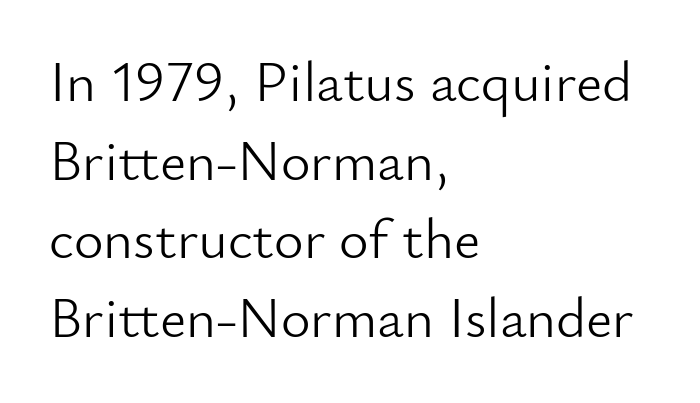
{"serif": "no", "italic": "no", "bold": "no", "weight": "light", "width": "normal", "stroke_contrast": "low", "x_height": "small", "monospaced": "no", "underline": "no", "align": "left", "line_spacing": "normal", "line_spacing_ratio": 1.38, "letter_spacing": "normal", "letter_spacing_em": 0.0, "glyph_px": 57}
